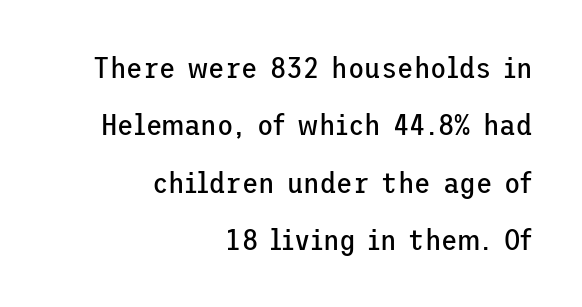
The image shows 30 px regular-weight sans-serif type, upright; set right-aligned, loose line spacing (1.91x), normal letter spacing, not underlined; low stroke contrast and a medium x-height.
